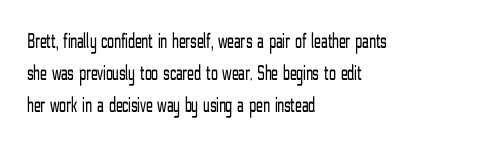
This sample uses an upright cut, with every glyph sitting square on the baseline. Check the space under the baseline: it is left empty. These lines are set flush left with a ragged right edge. Weight: not bold — regular or lighter.
